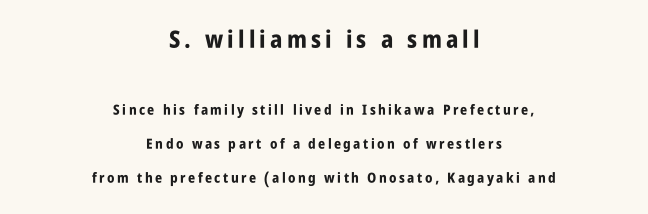
{"italic": "no", "bold": "yes", "underline": "no", "align": "center", "line_spacing": "loose", "line_spacing_ratio": 2.42, "larger_block": "first", "size_ratio": 1.71, "glyph_px": 24}
